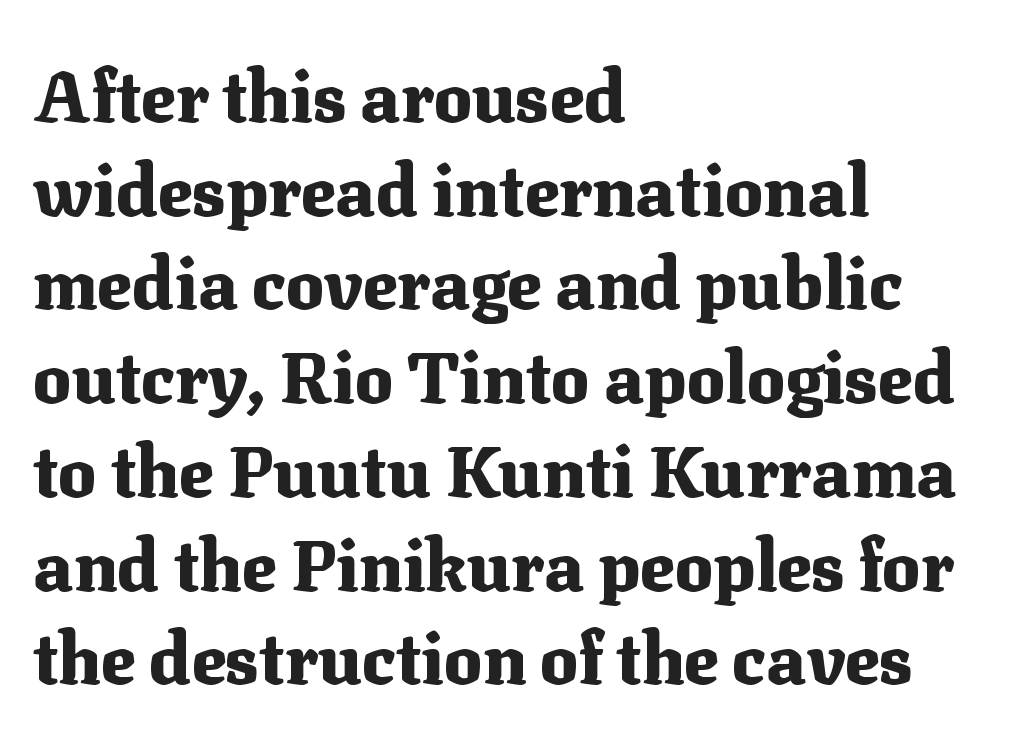
The image shows 71 px heavy serif type, upright; set left-aligned, normal line spacing (1.32x), normal letter spacing, not underlined; medium stroke contrast and a medium x-height.
